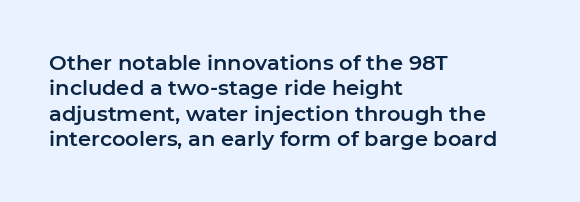
{"italic": "no", "underline": "no", "align": "left", "line_spacing_ratio": 1.21, "letter_spacing": "normal", "letter_spacing_em": 0.0, "glyph_px": 21}
